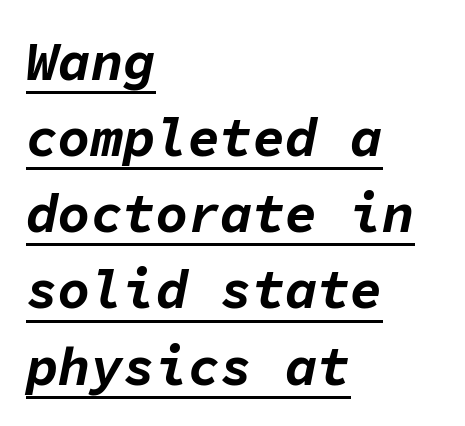
The image shows 54 px bold type, italic (leaning right), monospaced; set left-aligned, normal line spacing (1.41x), normal letter spacing, underlined; low stroke contrast and a medium x-height.
